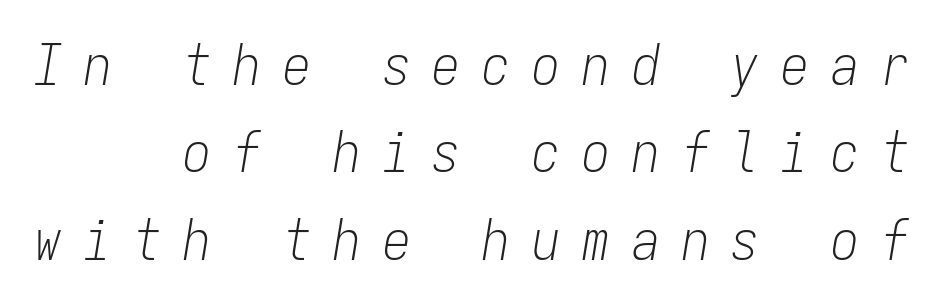
Q: Is the text bold? A: No.
Q: Is the text italic (slanted)? A: Yes, it leans right by about 9 degrees.
Q: Is the text underlined? A: No.
Q: How is the paragraph aligned? A: Right-aligned.
Q: Is the spacing between letters normal or unusually wide? A: Unusually wide.
Q: Is the spacing between lines tight, normal or loose? A: Normal.
Q: Width (condensed, normal, or wide)? A: Condensed.
Q: Stroke contrast? A: Low.
Q: x-height? A: Medium.
Q: Monospaced? A: Yes.
